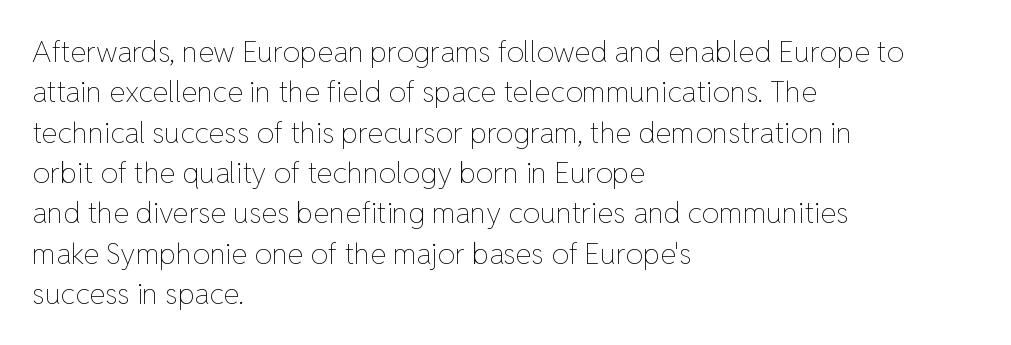
Each stroke keeps to a modest, everyday thickness or less. The passage shown stacks its lines at a standard gap. Honestly, the letter spacing is just normal — you wouldn't notice it. This is roman type, the default non-slanted kind. Check under the words: just untouched page.
